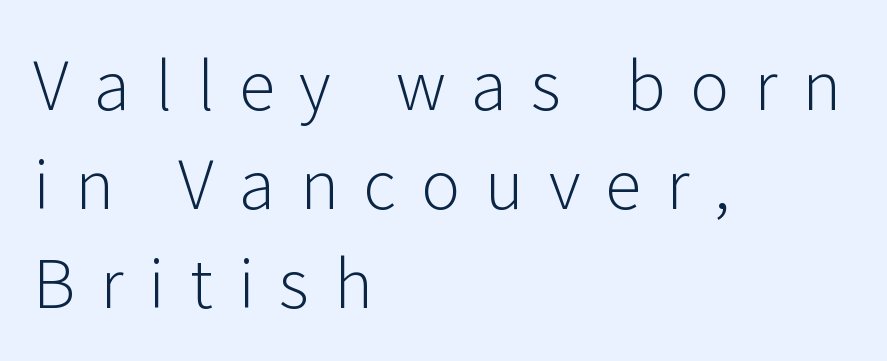
{"serif": "no", "italic": "no", "bold": "no", "weight": "light", "width": "normal", "stroke_contrast": "low", "x_height": "medium", "monospaced": "no", "underline": "no", "align": "left", "line_spacing": "normal", "line_spacing_ratio": 1.5, "letter_spacing": "wide", "letter_spacing_em": 0.38, "glyph_px": 66}
